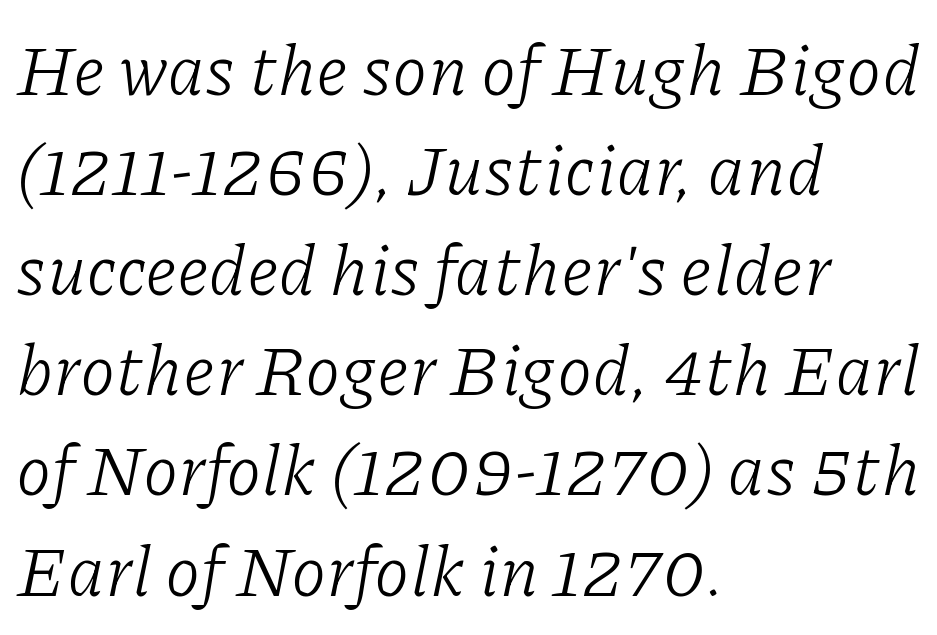
The image shows 71 px light serif type, italic (leaning right); set left-aligned, normal line spacing (1.41x), normal letter spacing, not underlined; low stroke contrast and a medium x-height.
